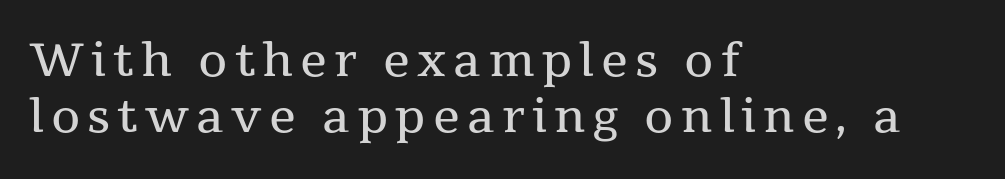
Bold? No — there's no thickening of the strokes. Posture: straight, roman, zero tilt. Is this a fixed-width face? No — the glyphs have proportional, varying widths. Teacher's note: observe the even left margin — that is flush-left alignment. Descenders are the only things crossing below the line. The type family on display is of the serif kind.
